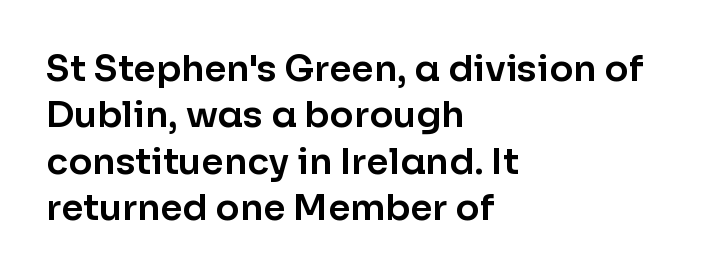
The image shows 36 px sans-serif type, upright; set left-aligned, normal line spacing (1.29x), normal letter spacing, not underlined; low stroke contrast and a medium x-height.
